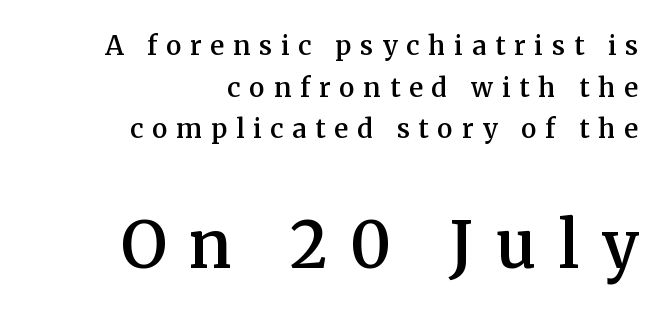
Posture: upright roman. Little horizontal feet cap the strokes, marking this as serif type. This sample uses expanded letter spacing, leaving extra air between glyphs. Interline gaps are of average width in this sample. The lines are quadded right.
